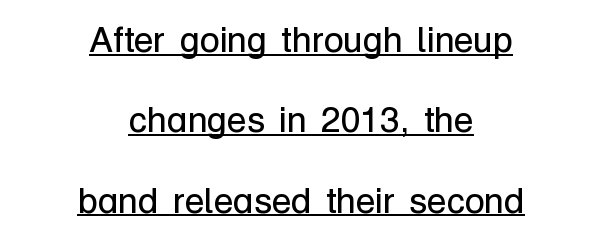
The type family on display is of the sans-serif kind. A great deal of white space separates one row of letters from the next. This sample has the flowing, uneven cadence of proportional lettering. Glance below the letters and you will spot a drawn line.
